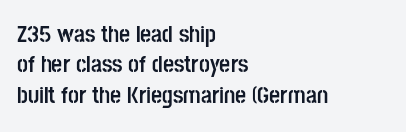
The image shows 24 px bold type, upright; set left-aligned, normal line spacing (1.27x), normal letter spacing, not underlined.
